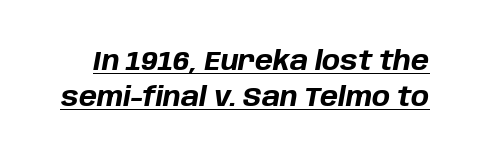
The image shows 27 px bold type, italic (leaning right); set normal line spacing (1.35x), normal letter spacing, underlined.
